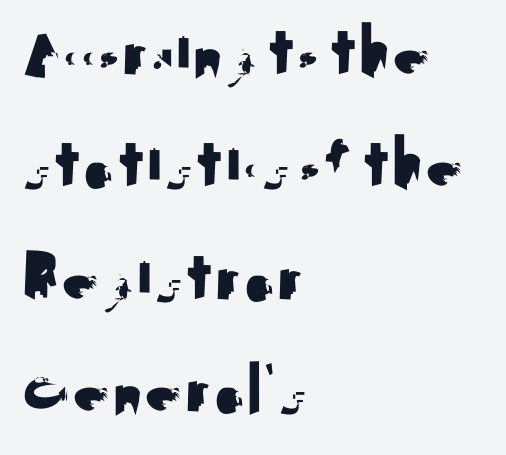
Q: Is the text italic (slanted)? A: No, it is upright.
Q: Is the typeface a serif or a sans-serif typeface? A: Sans-serif.
Q: Is the text underlined? A: No.
Q: How is the paragraph aligned? A: Left-aligned.
Q: Is the spacing between letters normal or unusually wide? A: Normal.
Q: Is the spacing between lines tight, normal or loose? A: Normal.
Q: Width (condensed, normal, or wide)? A: Normal.
Q: Stroke contrast? A: Medium.
Q: x-height? A: Small.
Q: Monospaced? A: No.
